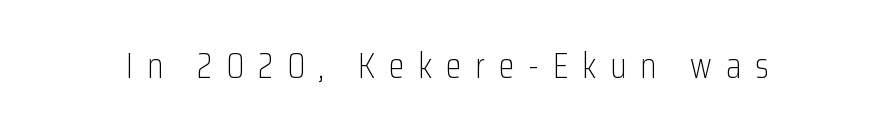
The passage shown is typed in a proportional face where columns would drift. The passage shown has open, widely tracked lettering throughout. Does the type have serifs? No, each stem ends abruptly. When letters stand straight like this, we call the style roman or upright.
